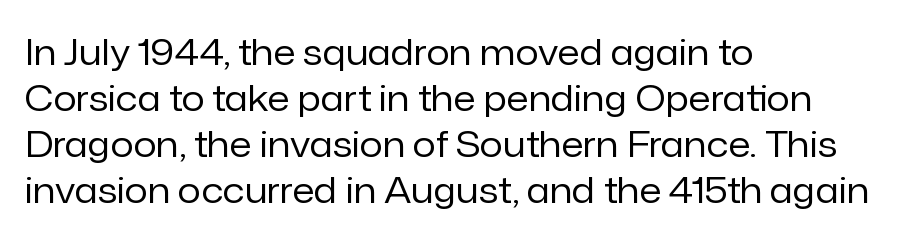
{"serif": "no", "italic": "no", "bold": "no", "weight": "regular", "width": "normal", "stroke_contrast": "low", "x_height": "medium", "monospaced": "no", "underline": "no", "align": "left", "line_spacing": "normal", "line_spacing_ratio": 1.28, "letter_spacing": "normal", "letter_spacing_em": 0.0, "glyph_px": 36}
